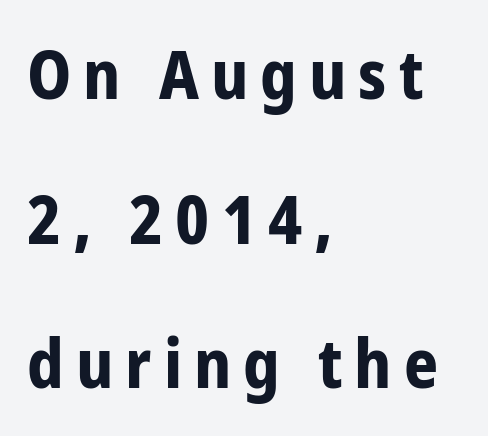
Q: Is the text bold? A: Yes.
Q: Is the text italic (slanted)? A: No, it is upright.
Q: Is the typeface a serif or a sans-serif typeface? A: Sans-serif.
Q: Is the text underlined? A: No.
Q: How is the paragraph aligned? A: Left-aligned.
Q: Is the spacing between lines tight, normal or loose? A: Loose.
Q: Width (condensed, normal, or wide)? A: Condensed.
Q: Stroke contrast? A: Low.
Q: x-height? A: Medium.
Q: Monospaced? A: No.
